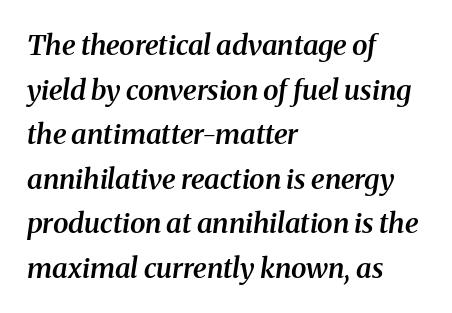
{"serif": "yes", "italic": "yes", "lean": "right", "slant_degrees": 8, "bold": "semi", "weight": "semibold", "width": "normal", "stroke_contrast": "medium", "x_height": "medium", "monospaced": "no", "underline": "no", "align": "left", "line_spacing": "normal", "line_spacing_ratio": 1.59, "letter_spacing": "normal", "letter_spacing_em": 0.0, "glyph_px": 28}
